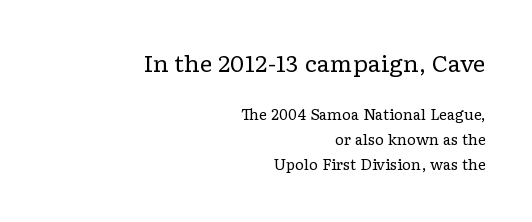
Q: Is the text bold? A: No.
Q: Is the text italic (slanted)? A: No, it is upright.
Q: Is the text underlined? A: No.
Q: How is the paragraph aligned? A: Right-aligned.
Q: Is the spacing between letters normal or unusually wide? A: Normal.
Q: Which block of text is set in a larger size, the first (top) or the second (bottom)? A: The first (top) one.
